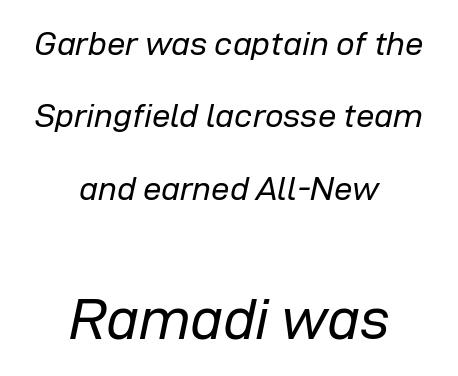
Q: Is the text bold? A: No.
Q: Is the text italic (slanted)? A: Yes, it leans right by about 12 degrees.
Q: Is the text underlined? A: No.
Q: How is the paragraph aligned? A: Centered.
Q: Is the spacing between letters normal or unusually wide? A: Normal.
Q: Is the spacing between lines tight, normal or loose? A: Loose.
Q: Which block of text is set in a larger size, the first (top) or the second (bottom)? A: The second (bottom) one.
Q: Width (condensed, normal, or wide)? A: Normal.
Q: Stroke contrast? A: Low.
Q: x-height? A: Medium.
Q: Monospaced? A: No.
